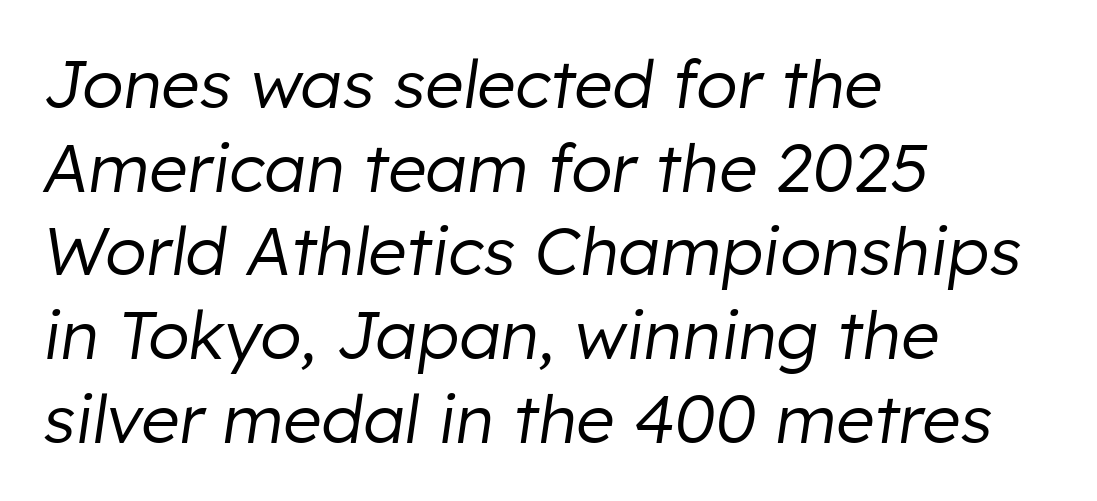
{"italic": "yes", "lean": "right", "slant_degrees": 8, "bold": "no", "weight": "regular", "width": "normal", "stroke_contrast": "low", "x_height": "medium", "monospaced": "no", "underline": "no", "align": "left", "line_spacing": "normal", "line_spacing_ratio": 1.25, "letter_spacing": "normal", "letter_spacing_em": 0.0, "glyph_px": 67}
